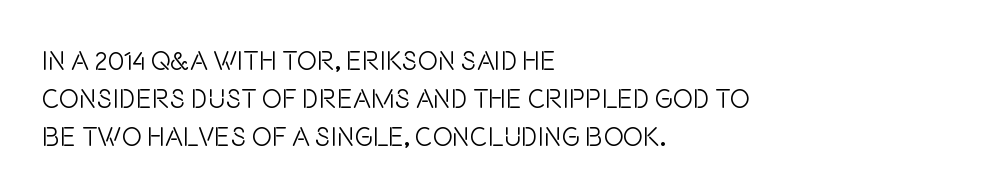
{"italic": "no", "bold": "no", "underline": "no", "align": "left", "line_spacing": "normal", "line_spacing_ratio": 1.4, "letter_spacing": "normal", "letter_spacing_em": 0.0, "glyph_px": 27}
